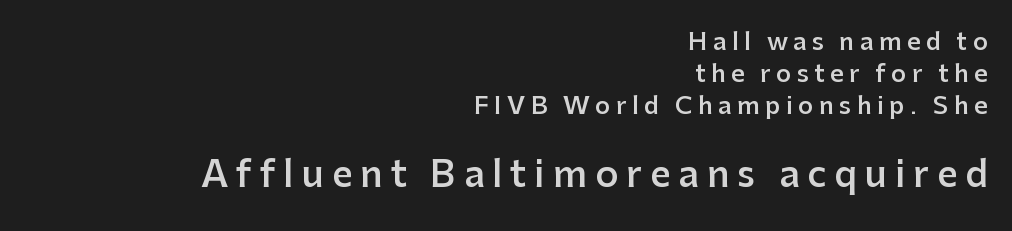
Summary of weight: moderately heavy, a semibold. The lines in this sample share a right terminus and differ only in where they begin. Glance below the letters and you will spot only blank space. You could only call the tracking loose — the letters float apart. This sample has the flowing, uneven cadence of proportional lettering. This is the regular roman posture of the typeface.
